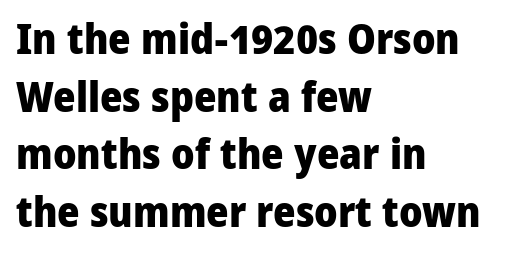
Look at the stroke-to-counter ratio: heavy, a bold. The lines sit at an ordinary, default distance from one another. Rendered with straight, roman letterforms. Standard letterfit; no display-style spreading of the glyphs. Descenders are the only things crossing below the line. The passage is arranged the way most books set body copy — flush left.
